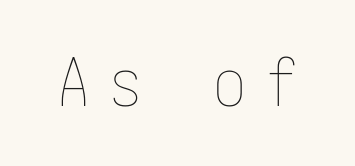
The image shows 66 px thin, condensed type, upright; set unusually wide letter spacing (+0.29 em), not underlined; low stroke contrast and a medium x-height.
